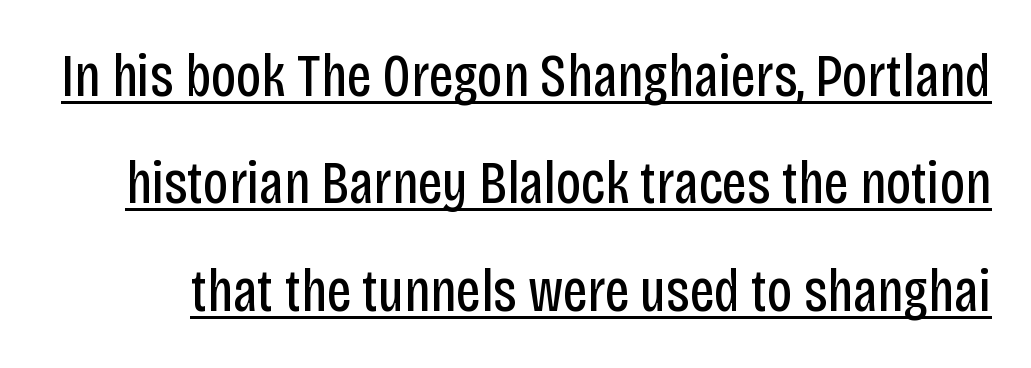
{"serif": "no", "italic": "no", "bold": "no", "weight": "regular", "width": "condensed", "stroke_contrast": "low", "x_height": "large", "monospaced": "no", "underline": "yes", "line_spacing_ratio": 1.79, "letter_spacing": "normal", "letter_spacing_em": 0.0, "glyph_px": 60}
